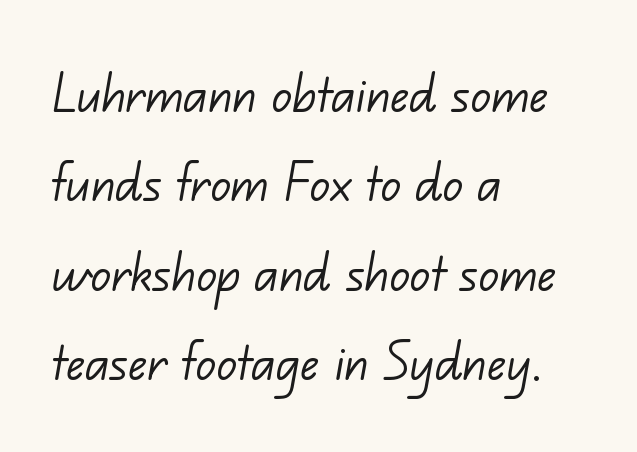
I'd call this a sans setting — the letters go barefoot. Has an underline been added? It has not. Here the designer chose a conventional face with non-uniform glyph widths. The characters are drawn with everyday or finer stroke widths. The lines in this sample share a left origin and differ only in where they stop. Vertically, the passage feels balanced, rows spaced as you'd expect.
